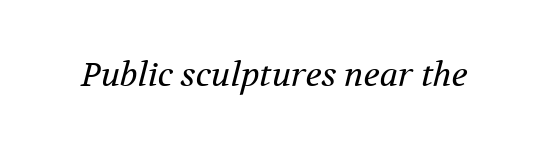
The image shows 33 px regular-weight serif type, italic (leaning right); set normal letter spacing, not underlined; medium stroke contrast and a medium x-height.
